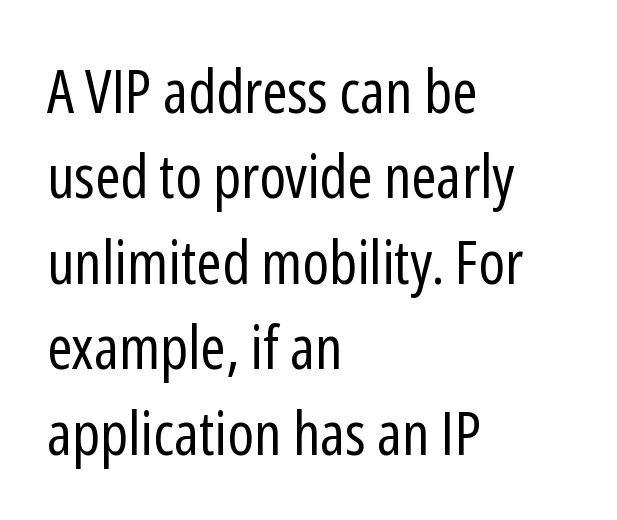
Q: Is the text bold? A: No.
Q: Is the text italic (slanted)? A: No, it is upright.
Q: Is the typeface a serif or a sans-serif typeface? A: Sans-serif.
Q: Is the text underlined? A: No.
Q: How is the paragraph aligned? A: Left-aligned.
Q: Is the spacing between letters normal or unusually wide? A: Normal.
Q: Is the spacing between lines tight, normal or loose? A: Normal.
Q: Width (condensed, normal, or wide)? A: Condensed.
Q: Stroke contrast? A: Low.
Q: x-height? A: Medium.
Q: Monospaced? A: No.
